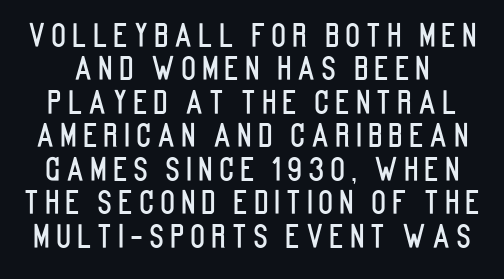
{"serif": "no", "italic": "no", "width": "condensed", "stroke_contrast": "low", "x_height": "large", "monospaced": "no", "underline": "no", "line_spacing": "tight", "line_spacing_ratio": 1.08, "glyph_px": 31}
